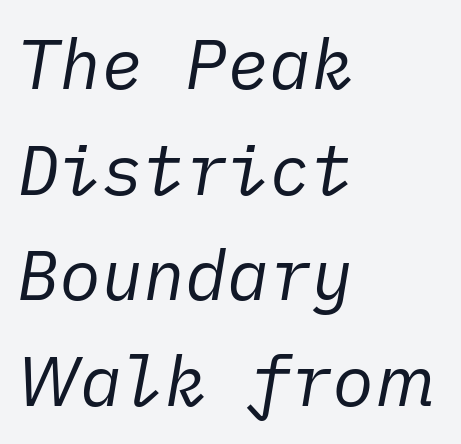
Notice how the stems are inclined rather than vertical — that's the hallmark of italics. This rendering uses left alignment, leaving the right contour irregular. No chunkiness to these letters — they're not bold. Beneath every word, the page is bare. Vertical spacing — default. This sample uses plain, unmodified letter spacing.
